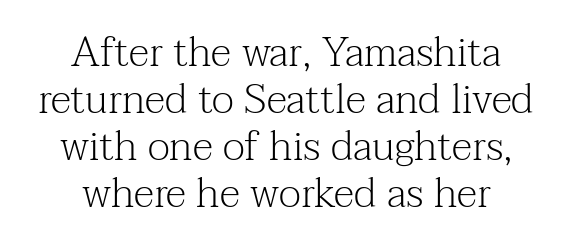
Descenders are the only things crossing below the line. The face used here is seriffed, in the tradition of book romans. Italic: no, the glyphs are upright roman. Compared with typical paragraphs, the rows here are closer together. Character widths vary here, with narrow letters taking less room than wide ones. The line texture is even and compact thanks to regular tracking.
